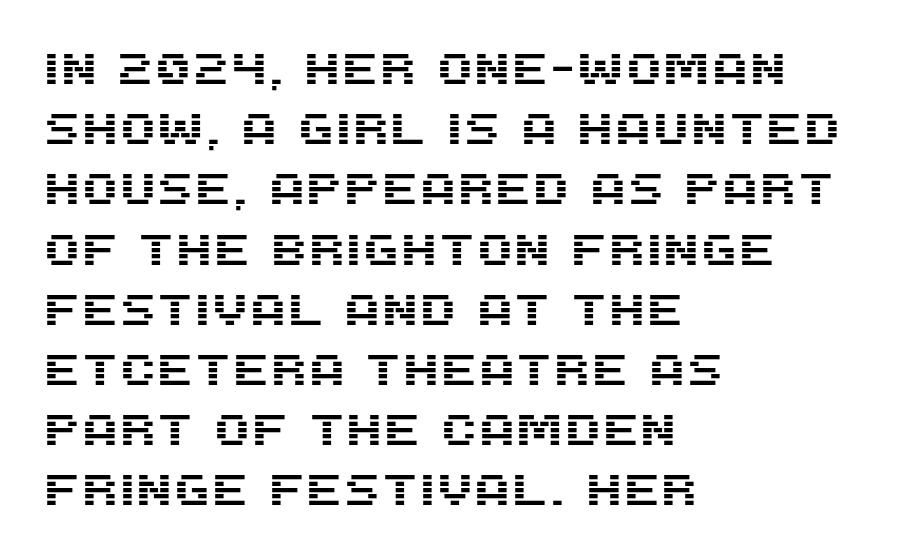
The image shows 43 px sans-serif type, upright; set left-aligned, normal line spacing (1.4x), normal letter spacing, not underlined; medium stroke contrast and a large x-height.
